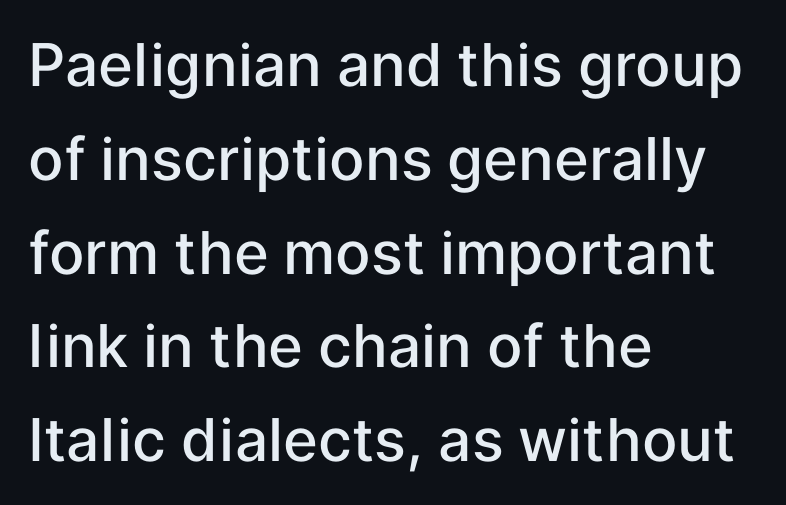
Reading down the block, your eye returns to a fixed left position each line. A typesetter would label this face a sans. Is there much room between lines? A standard amount, neither cramped nor airy. Firm but not heavy-handed strokes: this text is semibold. Students, note that the glyphs here touch the page at normal intervals.
